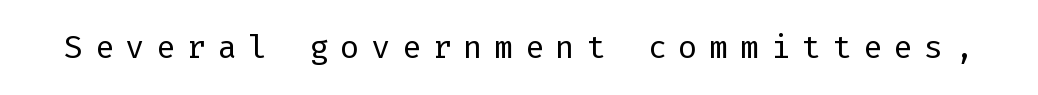
Q: Is the text bold? A: No.
Q: Is the text italic (slanted)? A: No, it is upright.
Q: Is the typeface a serif or a sans-serif typeface? A: Sans-serif.
Q: Is the text underlined? A: No.
Q: Is the spacing between letters normal or unusually wide? A: Unusually wide.
Q: Width (condensed, normal, or wide)? A: Normal.
Q: Stroke contrast? A: Low.
Q: x-height? A: Medium.
